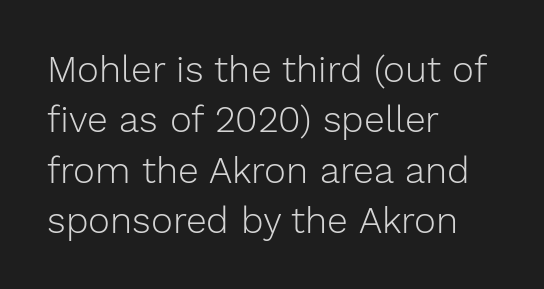
The passage shown stacks its lines at a standard gap. A typesetter would call this proportional, since set widths differ per character. Unmarked baselines from the first word to the last. Style check: upright. Nope, no serifs anywhere on these letters.
